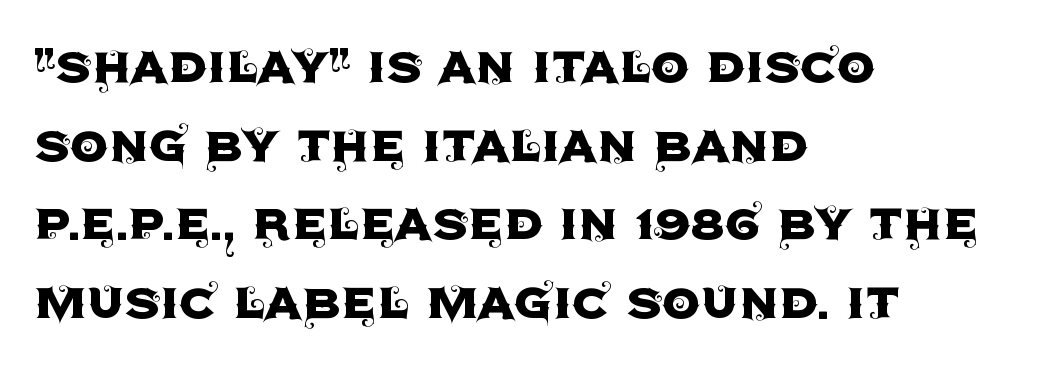
The image shows 61 px sans-serif type, upright; set left-aligned, normal line spacing (1.29x), normal letter spacing, not underlined; a large x-height.
